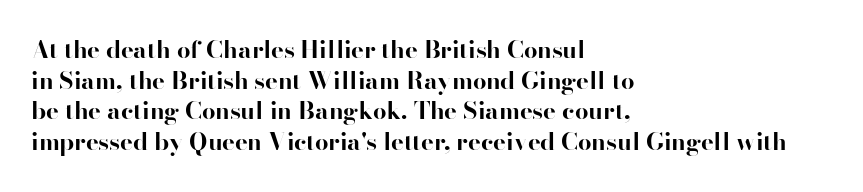
{"italic": "no", "bold": "yes", "underline": "no", "align": "left", "line_spacing": "normal", "line_spacing_ratio": 1.28, "letter_spacing": "normal", "letter_spacing_em": 0.0, "glyph_px": 24}
